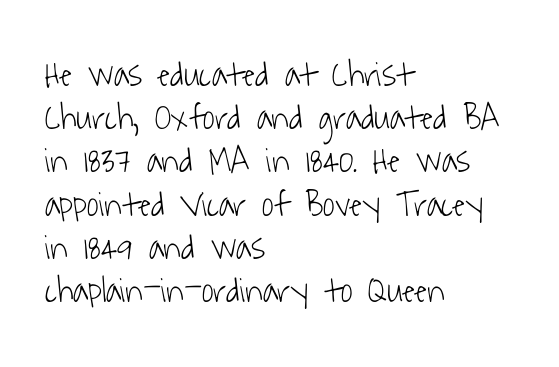
The image shows 36 px light, condensed sans-serif type; set left-aligned, line spacing 1.2x, normal letter spacing, not underlined; low stroke contrast and a medium x-height.
